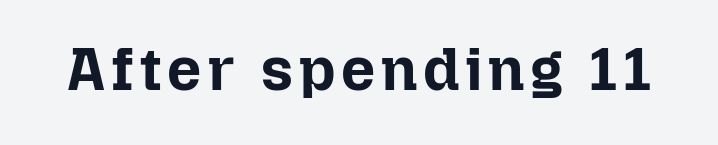
{"italic": "no", "bold": "yes", "weight": "bold", "width": "normal", "stroke_contrast": "low", "x_height": "medium", "monospaced": "no", "underline": "no", "glyph_px": 60}
